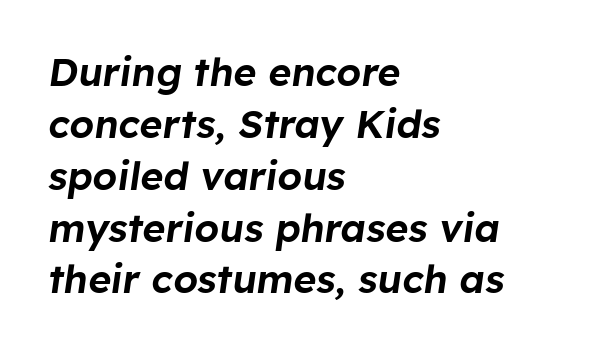
{"italic": "yes", "lean": "right", "slant_degrees": 8, "width": "normal", "stroke_contrast": "low", "x_height": "medium", "monospaced": "no", "underline": "no", "align": "left", "line_spacing": "normal", "line_spacing_ratio": 1.33, "letter_spacing": "normal", "letter_spacing_em": 0.0, "glyph_px": 39}
